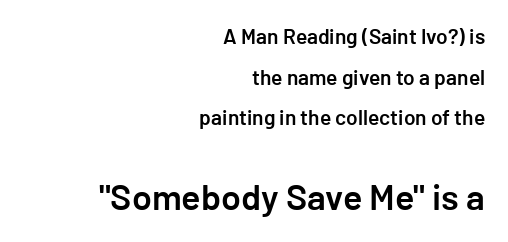
The type is set solid horizontally, with unmodified tracking. Examine the stroke ends and you'll find no serifs. Quick note: not italic, upright. As a designer I'd log this as weight 600, semibold. The vertical gap from one line to the next is large. This rendering features lettering with no underline.
